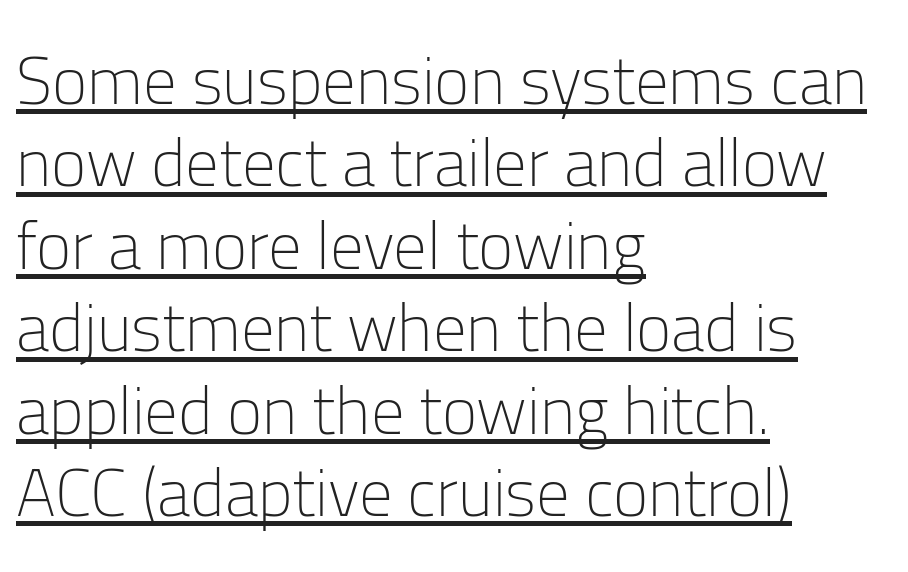
Tracking here is standard; glyphs follow each other at the usual distance. Does the lettering tilt? It doesn't — this is upright. The typeface has the unassuming heft of standard copy or less. The rendering uses the underline text-decoration.
